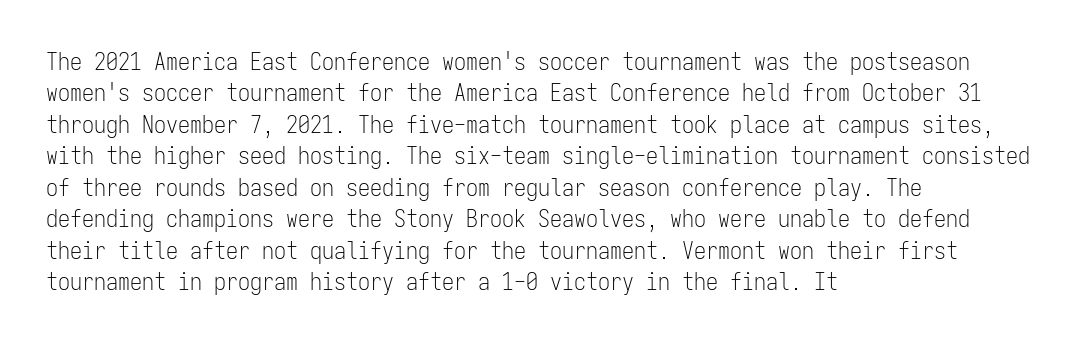
What stands out about the letter spacing? Nothing — it is the standard amount. Unmarked baselines from the first word to the last. The rendering anchors every line to the left-hand side. Regarding leading, the lines here are spaced in the standard way. Compared with a typical body face, this is equally light or lighter still. In terms of posture, this sample is upright.
